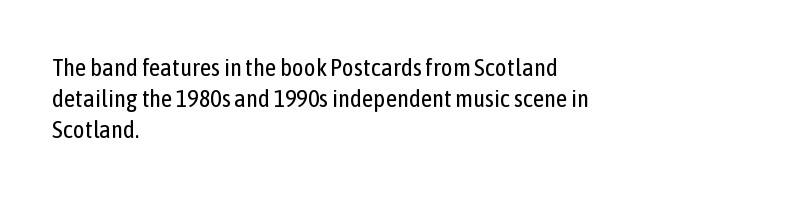
Q: Is the text bold? A: No.
Q: Is the text italic (slanted)? A: No, it is upright.
Q: Is the text underlined? A: No.
Q: How is the paragraph aligned? A: Left-aligned.
Q: Is the spacing between letters normal or unusually wide? A: Normal.
Q: Is the spacing between lines tight, normal or loose? A: Normal.
